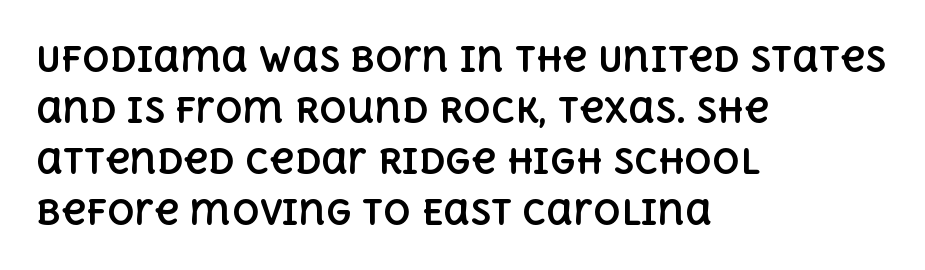
Whoever set this chose a conventional vertical rhythm. Where is the straight margin? On the left. This is the regular roman posture of the typeface. Spacing between characters is what you'd get straight out of the box. Think of a printed novel: that variable character pitch is what you see here. A dark, heavy texture on the line: the type is bold.
